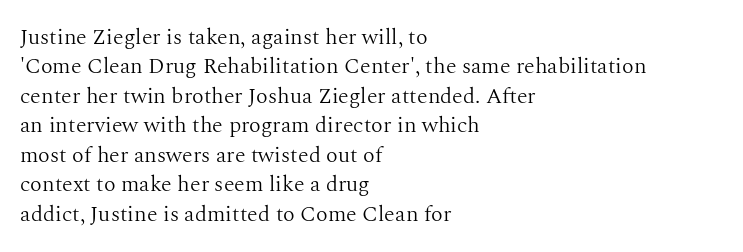
Bare-footed words on every line. Every stem runs plumb, perpendicular to the baseline. The typesetting does not lean heavy: it is not bold. Tracking value appears to be zero — textbook default spacing. The vertical gap from one line to the next is medium.
